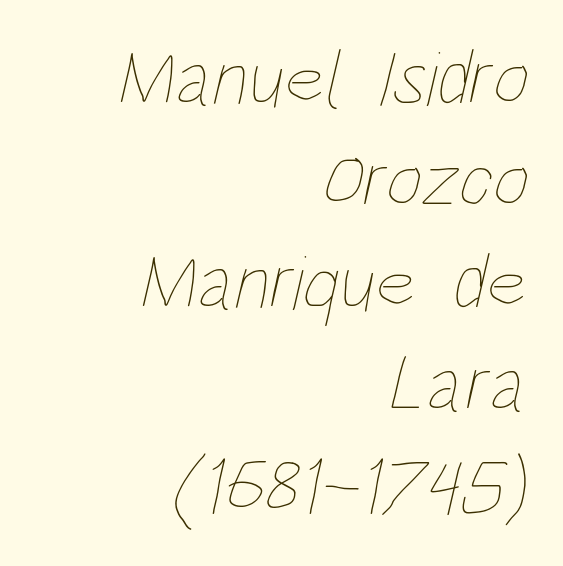
{"bold": "no", "weight": "thin", "width": "condensed", "stroke_contrast": "low", "x_height": "large", "monospaced": "no", "underline": "no", "align": "right", "line_spacing": "normal", "line_spacing_ratio": 1.29, "letter_spacing": "normal", "letter_spacing_em": 0.0, "glyph_px": 79}
